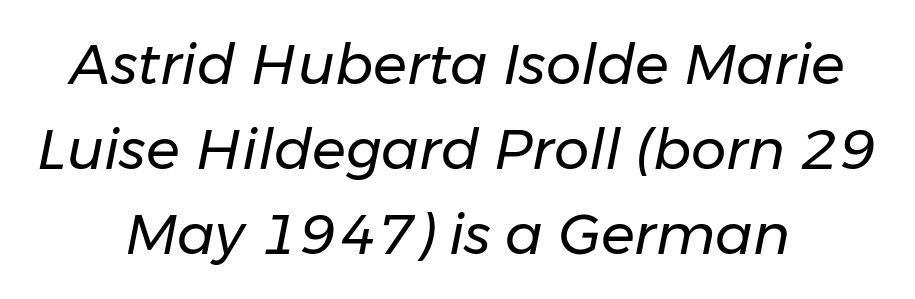
The image shows 56 px regular-weight type, italic (leaning right); set centered, normal line spacing (1.52x), normal letter spacing, not underlined; low stroke contrast and a medium x-height.
